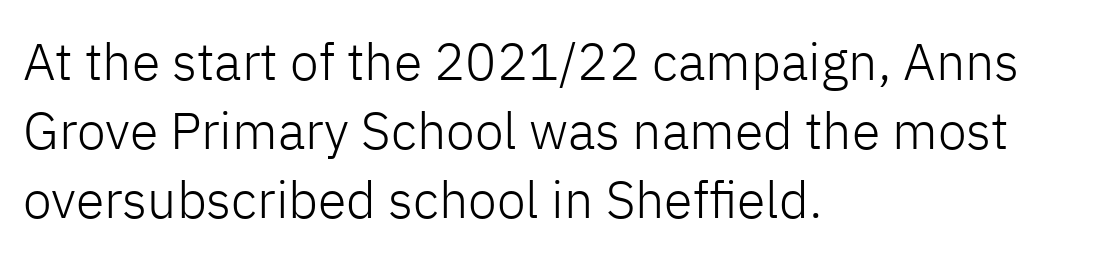
Q: Is the text bold? A: No.
Q: Is the text italic (slanted)? A: No, it is upright.
Q: Is the typeface a serif or a sans-serif typeface? A: Sans-serif.
Q: Is the text underlined? A: No.
Q: How is the paragraph aligned? A: Left-aligned.
Q: Is the spacing between letters normal or unusually wide? A: Normal.
Q: Is the spacing between lines tight, normal or loose? A: Normal.
Q: Width (condensed, normal, or wide)? A: Normal.
Q: Stroke contrast? A: Low.
Q: x-height? A: Medium.
Q: Monospaced? A: No.
